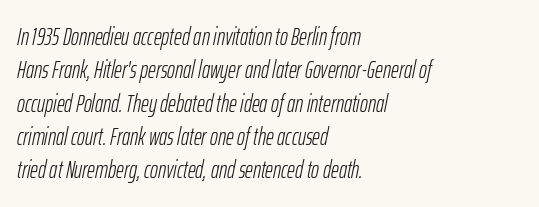
Line starts are locked; line ends wander. The leading is moderate, giving the passage an even texture. Italic? Definitely — the glyphs are oblique. The words here are not underlined. The letters sit at their default tracking, neither squeezed nor spread. Think standard paragraph weight, or any step lighter than that.
